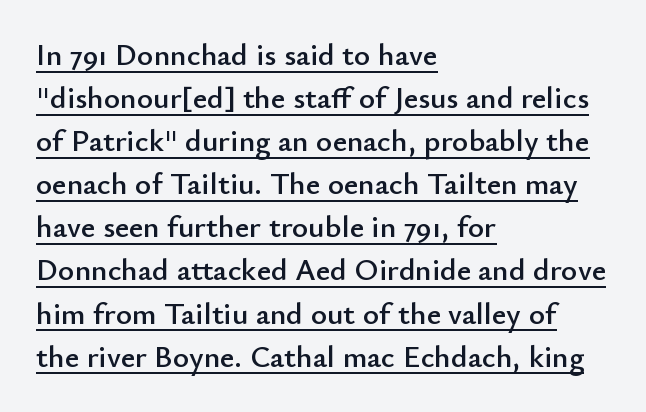
{"serif": "no", "italic": "no", "width": "normal", "stroke_contrast": "low", "x_height": "small", "monospaced": "no", "underline": "yes", "align": "left", "line_spacing": "normal", "line_spacing_ratio": 1.39, "letter_spacing": "normal", "letter_spacing_em": 0.0, "glyph_px": 31}
